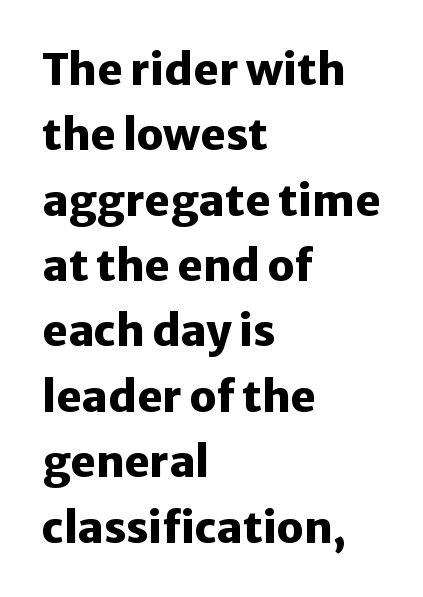
Q: Is the text bold? A: Yes.
Q: Is the text italic (slanted)? A: No, it is upright.
Q: Is the typeface a serif or a sans-serif typeface? A: Sans-serif.
Q: Is the text underlined? A: No.
Q: How is the paragraph aligned? A: Left-aligned.
Q: Is the spacing between letters normal or unusually wide? A: Normal.
Q: Is the spacing between lines tight, normal or loose? A: Normal.
Q: Width (condensed, normal, or wide)? A: Normal.
Q: Stroke contrast? A: Low.
Q: x-height? A: Medium.
Q: Monospaced? A: No.
